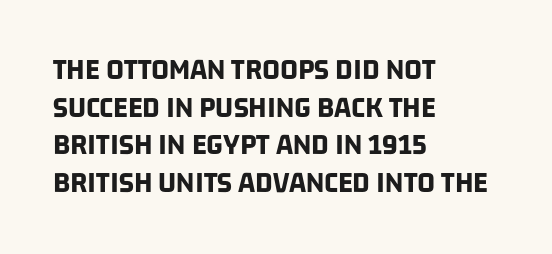
Nobody drew a line under any word here. Grotesque or geometric, the face here clearly has no serifs. The rendering anchors every line to the left-hand side. Strokes here are thick enough to call this a true bold. The line texture is even and compact thanks to regular tracking. The face used here is proportionally spaced, like ordinary book or web type.
